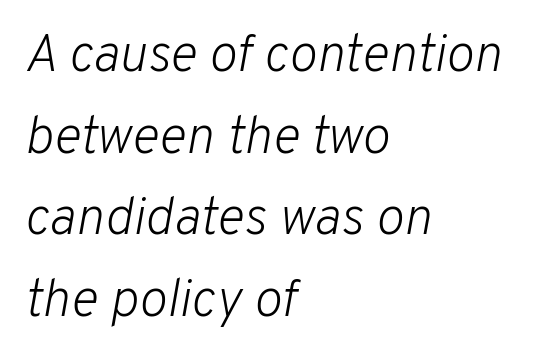
The rendering uses natural spacing where letterforms have individual widths. Notice how the passage keeps a crisp vertical edge on the left only. Standard letterfit; no display-style spreading of the glyphs. This block has exactly the height ordinary leading produces. Honestly, there is no underline to notice here at all. No heavy texture on the line: the type isn't bold.
